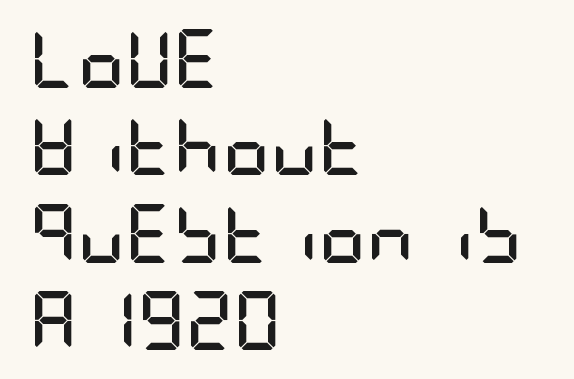
Q: Is the text bold? A: Yes.
Q: Is the text italic (slanted)? A: No, it is upright.
Q: Is the typeface a serif or a sans-serif typeface? A: Sans-serif.
Q: Is the text underlined? A: No.
Q: How is the paragraph aligned? A: Left-aligned.
Q: Is the spacing between letters normal or unusually wide? A: Normal.
Q: Is the spacing between lines tight, normal or loose? A: Normal.
Q: Width (condensed, normal, or wide)? A: Condensed.
Q: Stroke contrast? A: Low.
Q: x-height? A: Large.
